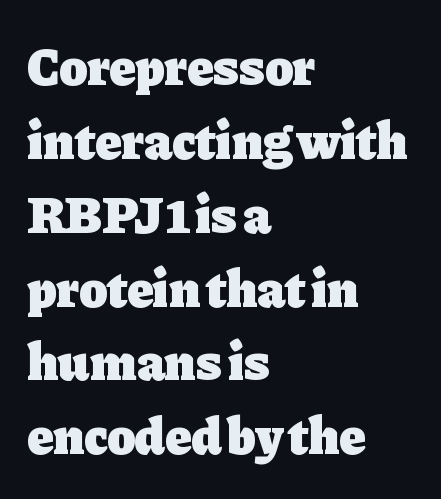
The image shows 52 px heavy serif type, upright; set left-aligned, normal line spacing (1.42x), normal letter spacing, not underlined; low stroke contrast and a medium x-height.
